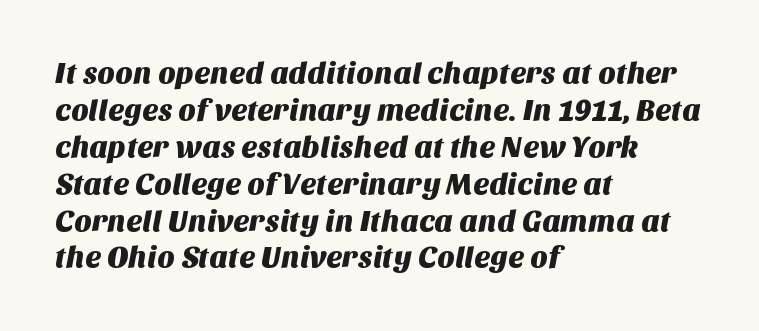
Q: Is the typeface a serif or a sans-serif typeface? A: Sans-serif.
Q: Is the text underlined? A: No.
Q: How is the paragraph aligned? A: Left-aligned.
Q: Is the spacing between letters normal or unusually wide? A: Normal.
Q: Width (condensed, normal, or wide)? A: Normal.
Q: Stroke contrast? A: Medium.
Q: x-height? A: Large.
Q: Monospaced? A: No.
